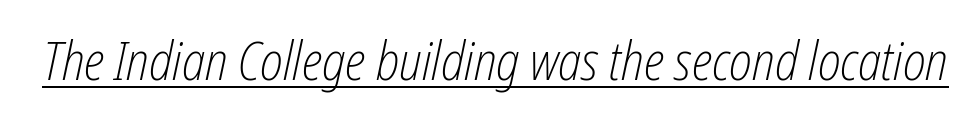
{"italic": "yes", "lean": "right", "slant_degrees": 12, "bold": "no", "weight": "light", "width": "condensed", "stroke_contrast": "low", "x_height": "medium", "monospaced": "no", "underline": "yes", "letter_spacing": "normal", "letter_spacing_em": 0.0, "glyph_px": 53}
